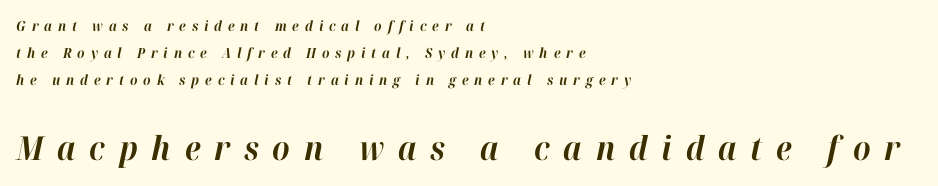
The image shows 33 px bold type, italic (leaning right); set left-aligned, loose line spacing (1.94x), unusually wide letter spacing (+0.42 em), not underlined; the second (bottom) block is 2.36x larger; high stroke contrast and a medium x-height.
